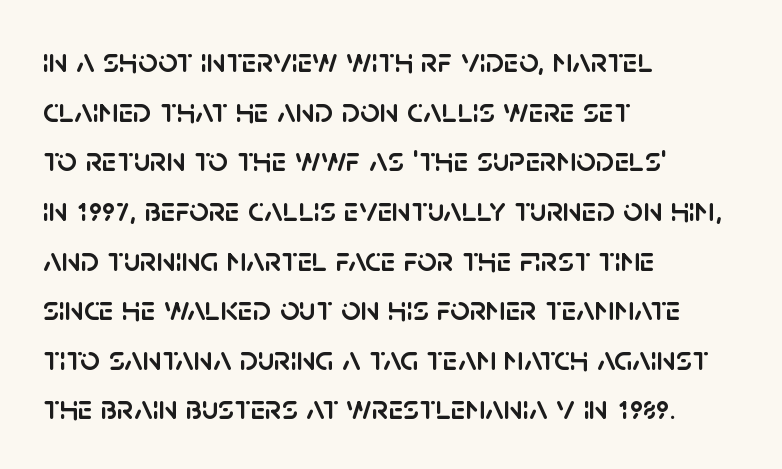
The image shows 34 px sans-serif type, upright; set left-aligned, normal line spacing (1.46x), normal letter spacing, not underlined; low stroke contrast and a large x-height.
